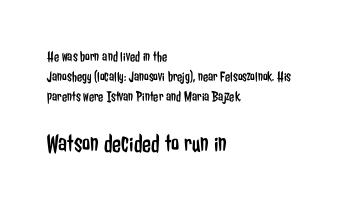
Q: Is the text bold? A: No.
Q: Is the text italic (slanted)? A: No, it is upright.
Q: Is the text underlined? A: No.
Q: How is the paragraph aligned? A: Left-aligned.
Q: Is the spacing between letters normal or unusually wide? A: Normal.
Q: Is the spacing between lines tight, normal or loose? A: Normal.
Q: Which block of text is set in a larger size, the first (top) or the second (bottom)? A: The second (bottom) one.
